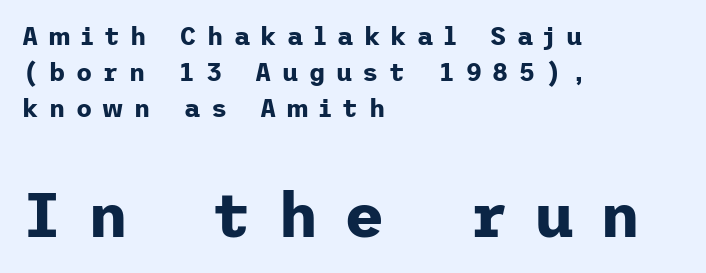
Q: Is the text bold? A: Yes.
Q: Is the text italic (slanted)? A: No, it is upright.
Q: Is the typeface a serif or a sans-serif typeface? A: Sans-serif.
Q: Is the text underlined? A: No.
Q: How is the paragraph aligned? A: Left-aligned.
Q: Is the spacing between letters normal or unusually wide? A: Unusually wide.
Q: Is the spacing between lines tight, normal or loose? A: Normal.
Q: Which block of text is set in a larger size, the first (top) or the second (bottom)? A: The second (bottom) one.
Q: Width (condensed, normal, or wide)? A: Normal.
Q: Stroke contrast? A: Low.
Q: x-height? A: Medium.
